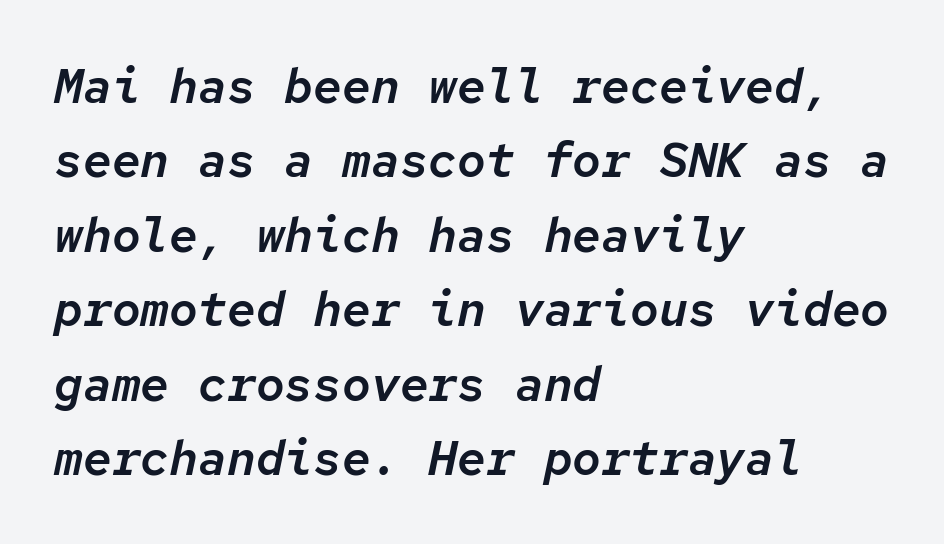
{"italic": "yes", "lean": "right", "slant_degrees": 12, "width": "normal", "stroke_contrast": "low", "x_height": "medium", "monospaced": "yes", "underline": "no", "align": "left", "line_spacing": "normal", "line_spacing_ratio": 1.55, "letter_spacing": "normal", "letter_spacing_em": 0.0, "glyph_px": 48}
